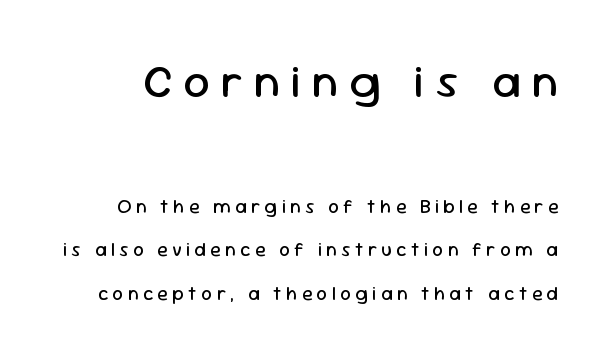
{"serif": "no", "italic": "no", "bold": "no", "weight": "regular", "width": "normal", "stroke_contrast": "low", "x_height": "medium", "monospaced": "no", "underline": "no", "line_spacing": "loose", "line_spacing_ratio": 2.27, "letter_spacing": "wide", "letter_spacing_em": 0.23, "larger_block": "first", "size_ratio": 2.47, "glyph_px": 47}
